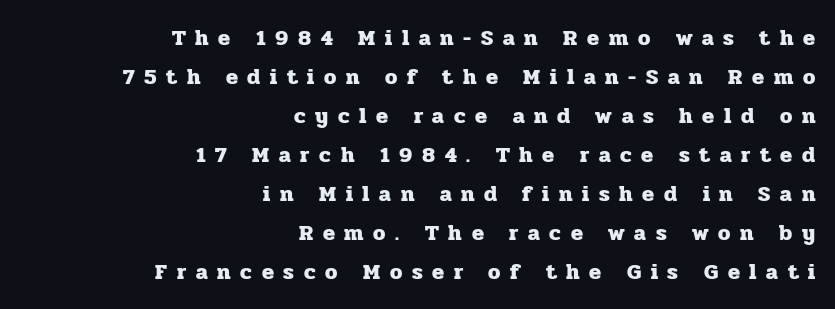
No italicization has been applied; the sample stays upright. Line endings align vertically; line beginnings do not. Each word looks stretched out because of the extra space between its letters. The glyphs have the mass of a bold cut.
